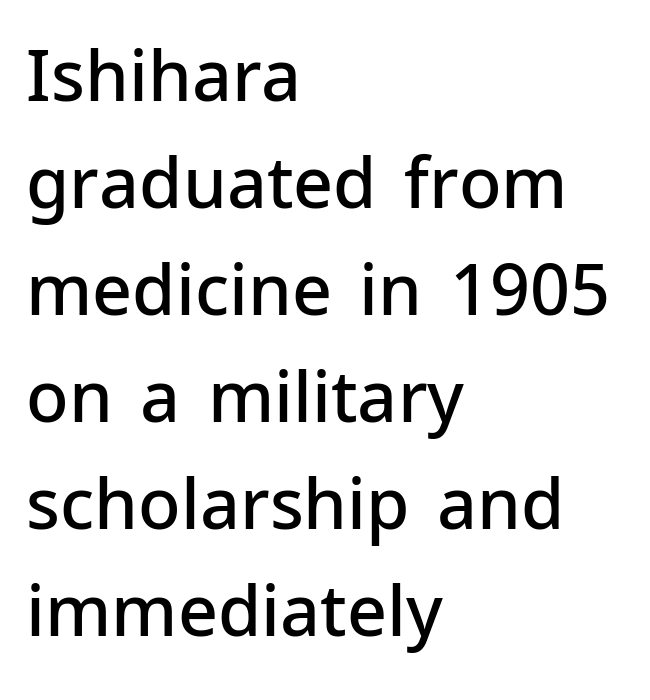
Only glyphs here, with clear space below each row. Tracking here is standard; glyphs follow each other at the usual distance. Typesetter's note: demi weight, one step under bold. If you measured baseline to baseline, you'd find a middling distance. Each letter's strokes conclude bluntly, with no projecting serifs. Each letter keeps its own natural width here, so spacing adapts to shape.
